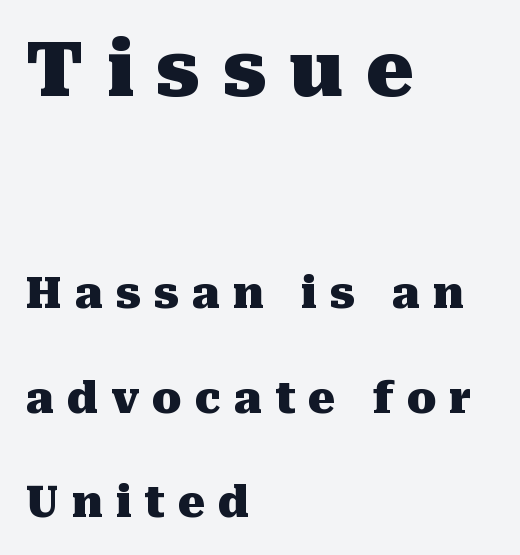
{"serif": "yes", "italic": "no", "bold": "yes", "weight": "heavy", "width": "normal", "stroke_contrast": "medium", "x_height": "medium", "monospaced": "no", "underline": "no", "align": "left", "line_spacing": "loose", "line_spacing_ratio": 2.43, "letter_spacing": "wide", "letter_spacing_em": 0.3, "larger_block": "first", "size_ratio": 1.74, "glyph_px": 75}
